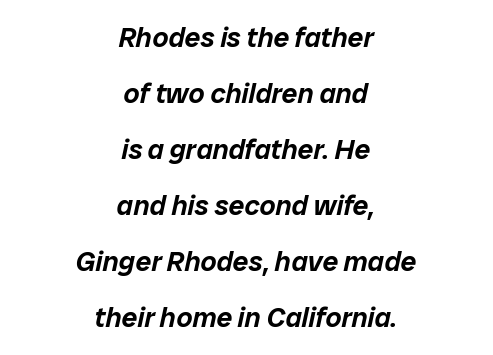
{"italic": "yes", "lean": "right", "slant_degrees": 12, "width": "normal", "stroke_contrast": "low", "x_height": "medium", "monospaced": "no", "underline": "no", "align": "center", "line_spacing": "loose", "line_spacing_ratio": 2.0, "letter_spacing": "normal", "letter_spacing_em": 0.0, "glyph_px": 28}
